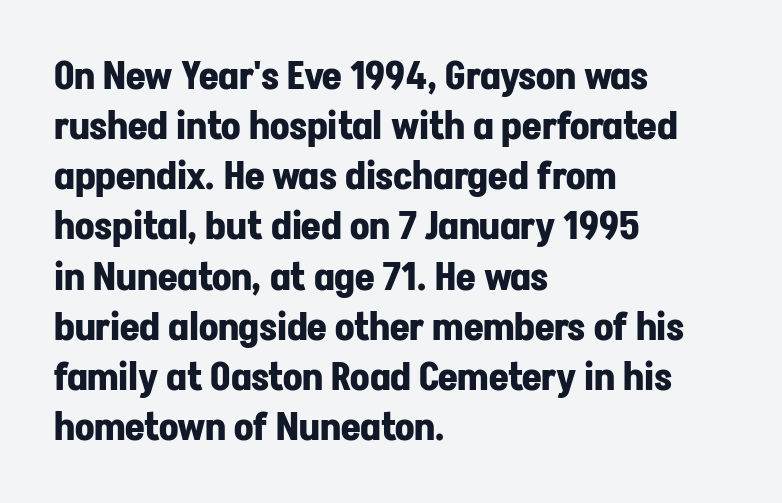
Q: Is the text bold? A: Yes.
Q: Is the text italic (slanted)? A: No, it is upright.
Q: Is the typeface a serif or a sans-serif typeface? A: Sans-serif.
Q: Is the text underlined? A: No.
Q: How is the paragraph aligned? A: Left-aligned.
Q: Is the spacing between letters normal or unusually wide? A: Normal.
Q: Is the spacing between lines tight, normal or loose? A: Normal.
Q: Width (condensed, normal, or wide)? A: Normal.
Q: Stroke contrast? A: Low.
Q: x-height? A: Medium.
Q: Monospaced? A: No.
